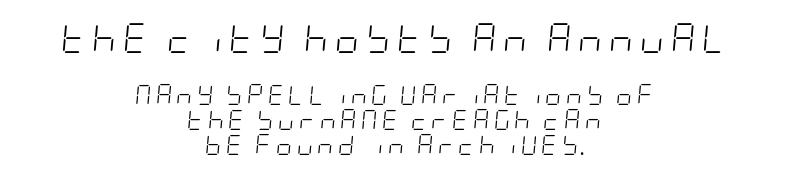
This block has exactly the height ordinary leading produces. Words float on clear page, feet unadorned. Italic? Definitely — the glyphs are oblique. This rendering uses center alignment, leaving both contours irregular but symmetric. This reads as an unemphasized weight, regular at the heaviest.
